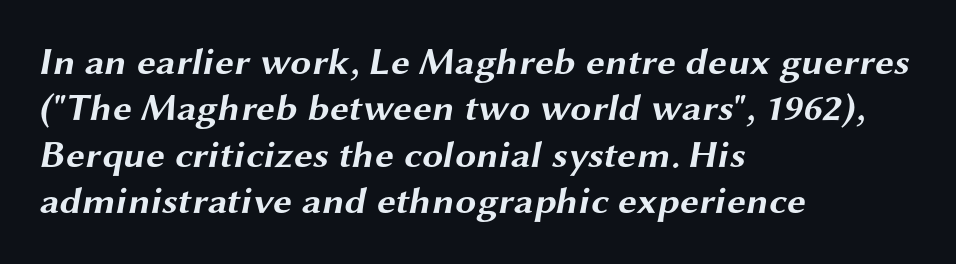
The image shows 38 px bold, wide sans-serif type; set left-aligned, line spacing 1.22x, normal letter spacing, not underlined; medium stroke contrast and a medium x-height.
